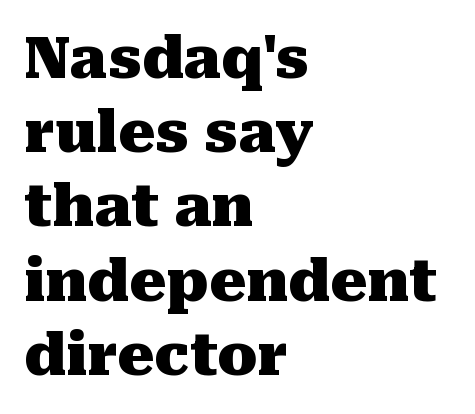
The type sits square on the baseline with zero lean. A bare baseline throughout the passage. The line-height multiplier appears to be the usual default. Left-aligned paragraph, ragged on the right.
